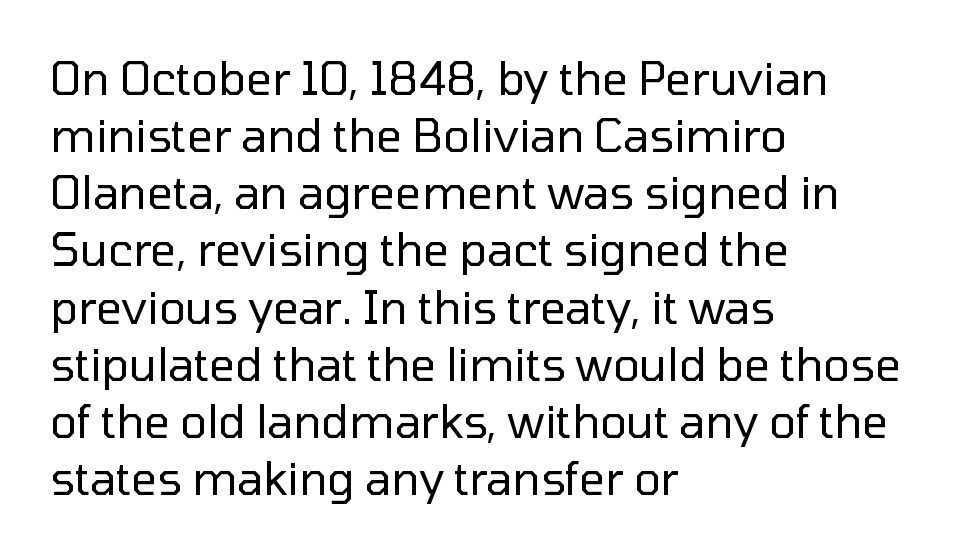
Q: Is the text bold? A: No.
Q: Is the text italic (slanted)? A: No, it is upright.
Q: Is the typeface a serif or a sans-serif typeface? A: Sans-serif.
Q: Is the text underlined? A: No.
Q: How is the paragraph aligned? A: Left-aligned.
Q: Is the spacing between letters normal or unusually wide? A: Normal.
Q: Is the spacing between lines tight, normal or loose? A: Normal.
Q: Width (condensed, normal, or wide)? A: Normal.
Q: Stroke contrast? A: Low.
Q: x-height? A: Medium.
Q: Monospaced? A: No.
